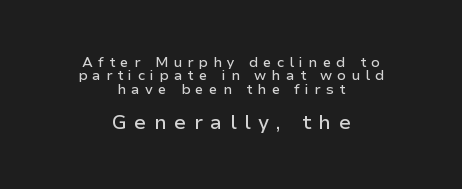
Compare the two chunks: the lower has the greater cap height. Vertical strokes here are truly vertical. Descender tails drop into unmarked territory. The passage shown has open, widely tracked lettering throughout. Notice how descenders almost collide with the ascenders below — that's tight leading.
